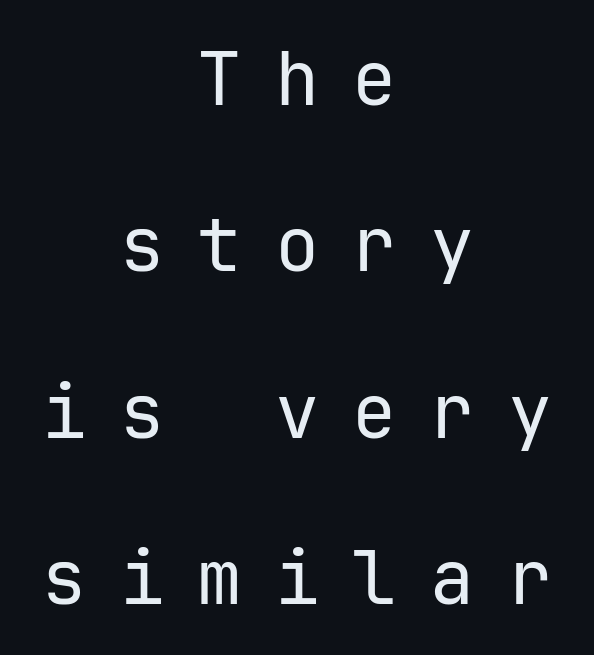
The image shows 74 px regular-weight sans-serif type, upright; set centered, loose line spacing (2.25x), unusually wide letter spacing (+0.45 em), not underlined; low stroke contrast and a medium x-height.
